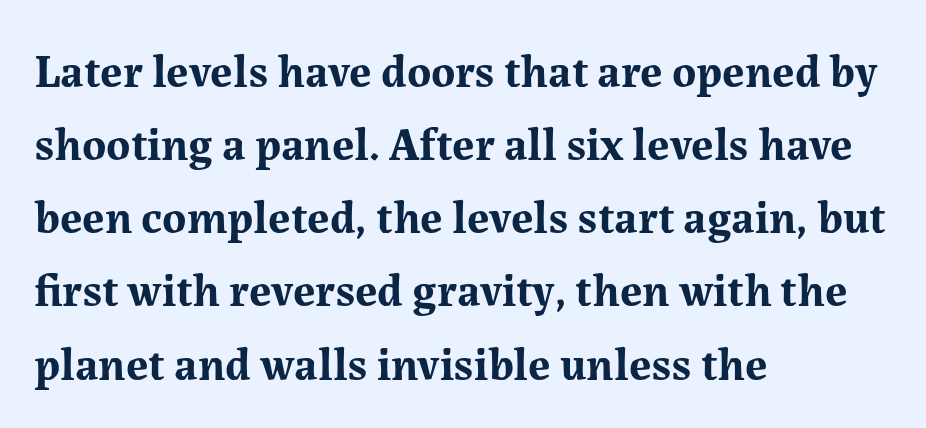
The image shows 46 px bold serif type, upright; set left-aligned, normal line spacing (1.59x), normal letter spacing, not underlined; medium stroke contrast and a medium x-height.
